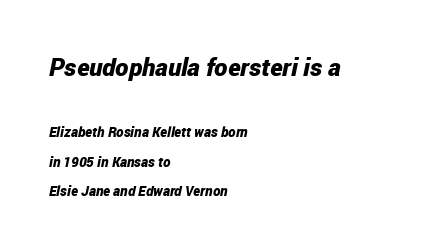
The image shows 25 px bold type, italic (leaning right); set left-aligned, loose line spacing (2.12x), normal letter spacing, not underlined; the first (top) block is 1.79x larger.
